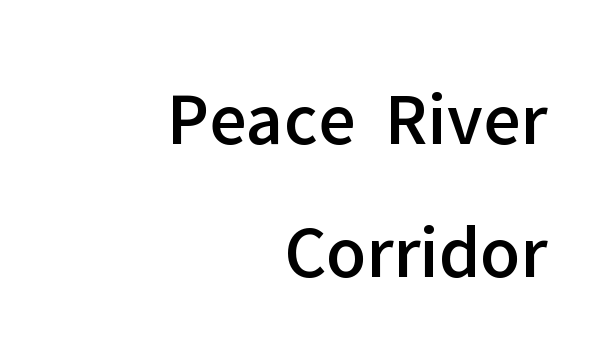
Q: Is the text italic (slanted)? A: No, it is upright.
Q: Is the typeface a serif or a sans-serif typeface? A: Sans-serif.
Q: Is the text underlined? A: No.
Q: How is the paragraph aligned? A: Right-aligned.
Q: Is the spacing between letters normal or unusually wide? A: Normal.
Q: Width (condensed, normal, or wide)? A: Normal.
Q: Stroke contrast? A: Low.
Q: x-height? A: Medium.
Q: Monospaced? A: No.
